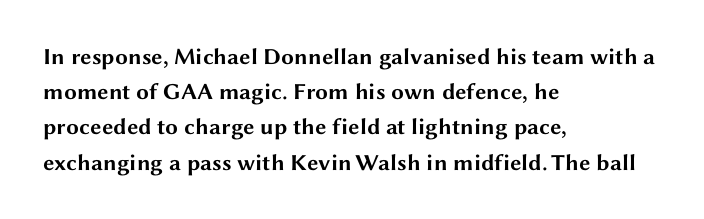
The image shows 23 px bold type, upright; set left-aligned, normal line spacing (1.53x), normal letter spacing, not underlined.
